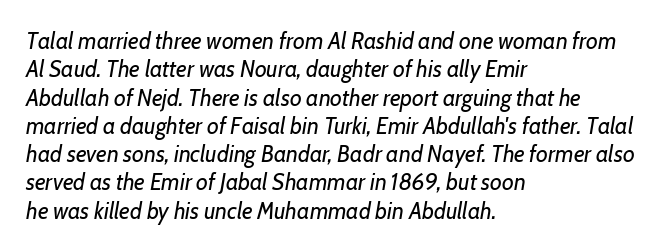
The image shows 23 px text type, italic (leaning right); set left-aligned, line spacing 1.23x, normal letter spacing, not underlined.
